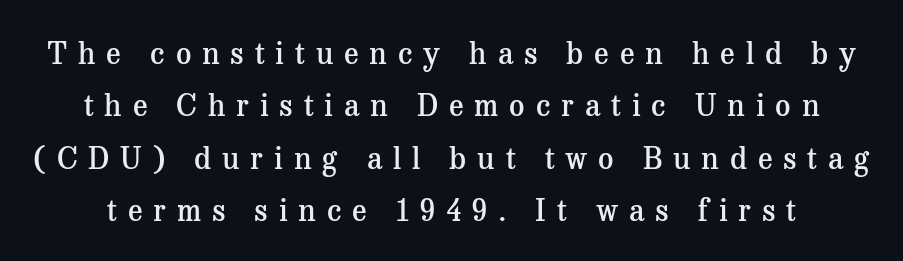
Clear beneath every line of the passage. Bold? Not quite — semibold, heavier than regular but stopping short. This is serif lettering, the kind often seen in printed books. Compared with typical body copy, the letter spacing here is much looser.
